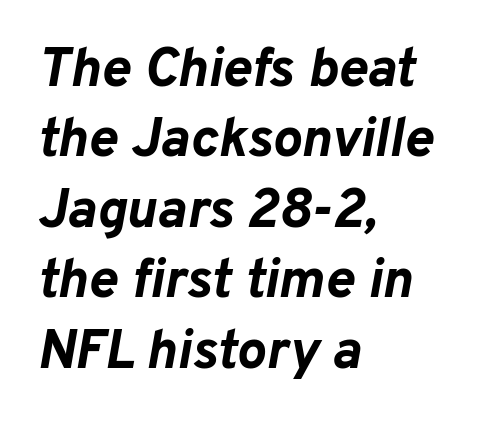
Notice how the passage keeps a crisp vertical edge on the left only. This is heavy type, rendered in bold. An italicized treatment has been applied to the whole sample. What stands out about the letter spacing? Nothing — it is the standard amount. Anything drawn beneath the words? Only blank space. Vertical spacing — default.
